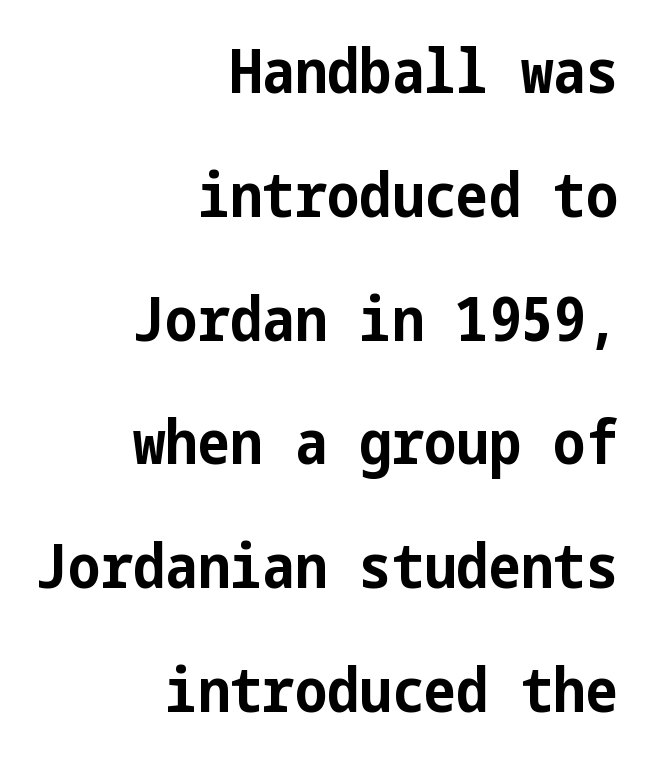
Q: Is the text bold? A: Yes.
Q: Is the text italic (slanted)? A: No, it is upright.
Q: Is the typeface a serif or a sans-serif typeface? A: Sans-serif.
Q: Is the text underlined? A: No.
Q: How is the paragraph aligned? A: Right-aligned.
Q: Is the spacing between letters normal or unusually wide? A: Normal.
Q: Is the spacing between lines tight, normal or loose? A: Loose.
Q: Width (condensed, normal, or wide)? A: Condensed.
Q: Stroke contrast? A: Low.
Q: x-height? A: Medium.
